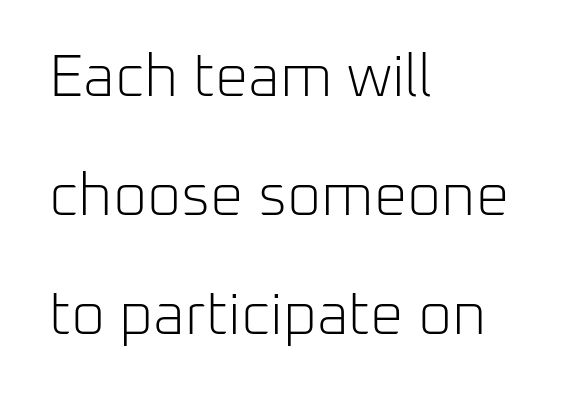
Q: Is the text bold? A: No.
Q: Is the text italic (slanted)? A: No, it is upright.
Q: Is the typeface a serif or a sans-serif typeface? A: Sans-serif.
Q: Is the text underlined? A: No.
Q: How is the paragraph aligned? A: Left-aligned.
Q: Is the spacing between letters normal or unusually wide? A: Normal.
Q: Is the spacing between lines tight, normal or loose? A: Loose.
Q: Width (condensed, normal, or wide)? A: Normal.
Q: Stroke contrast? A: Low.
Q: x-height? A: Medium.
Q: Monospaced? A: No.
